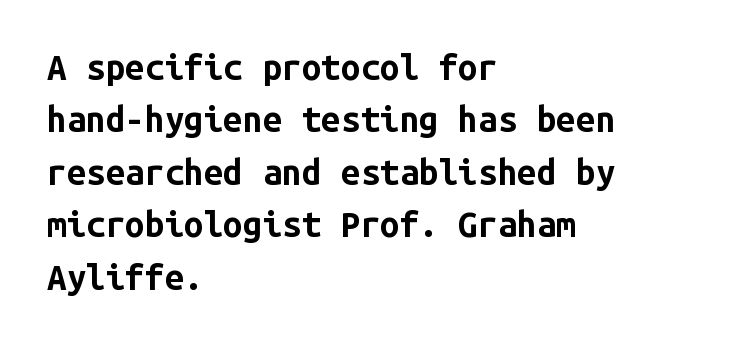
Q: Is the text bold? A: Yes.
Q: Is the text italic (slanted)? A: No, it is upright.
Q: Is the typeface a serif or a sans-serif typeface? A: Sans-serif.
Q: Is the text underlined? A: No.
Q: How is the paragraph aligned? A: Left-aligned.
Q: Is the spacing between letters normal or unusually wide? A: Normal.
Q: Is the spacing between lines tight, normal or loose? A: Normal.
Q: Width (condensed, normal, or wide)? A: Normal.
Q: Stroke contrast? A: Low.
Q: x-height? A: Medium.
Q: Monospaced? A: Yes.
